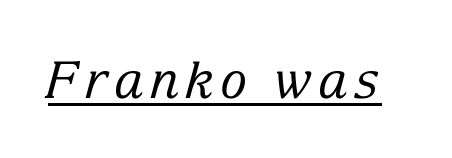
The image shows 51 px regular-weight serif type, italic (leaning right); set underlined; low stroke contrast and a medium x-height.
